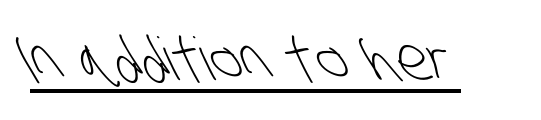
The image shows 59 px light, condensed sans-serif type; set normal letter spacing, underlined; low stroke contrast and a large x-height.
